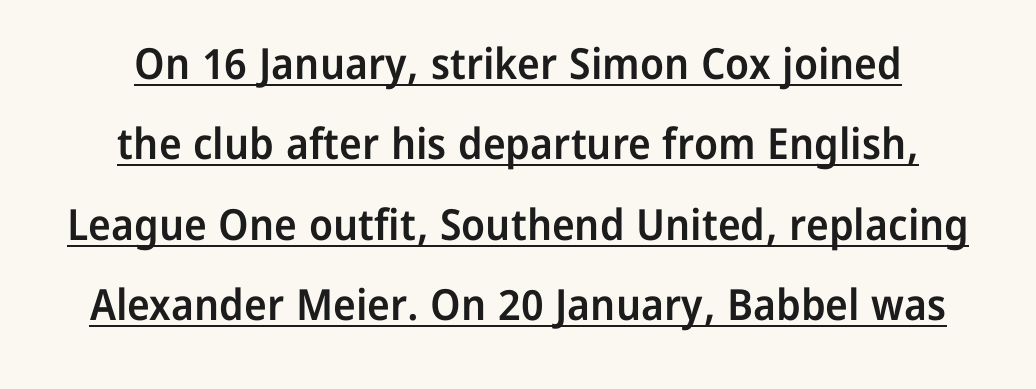
Q: Is the text bold? A: Semi-bold.
Q: Is the text italic (slanted)? A: No, it is upright.
Q: Is the typeface a serif or a sans-serif typeface? A: Sans-serif.
Q: Is the text underlined? A: Yes.
Q: How is the paragraph aligned? A: Centered.
Q: Is the spacing between letters normal or unusually wide? A: Normal.
Q: Width (condensed, normal, or wide)? A: Normal.
Q: Stroke contrast? A: Low.
Q: x-height? A: Medium.
Q: Monospaced? A: No.
